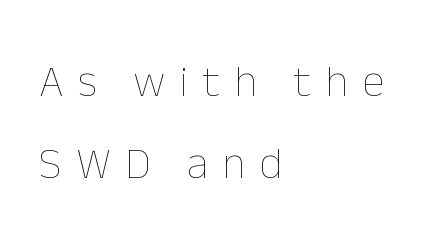
The image shows 45 px thin type, upright; set left-aligned, line spacing 1.83x, unusually wide letter spacing (+0.31 em), not underlined; low stroke contrast and a medium x-height.
